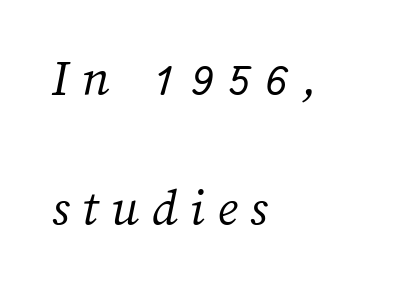
Q: Is the text bold? A: No.
Q: Is the text underlined? A: No.
Q: How is the paragraph aligned? A: Left-aligned.
Q: Is the spacing between letters normal or unusually wide? A: Unusually wide.
Q: Is the spacing between lines tight, normal or loose? A: Loose.
Q: Width (condensed, normal, or wide)? A: Normal.
Q: Stroke contrast? A: Medium.
Q: x-height? A: Medium.
Q: Monospaced? A: No.
